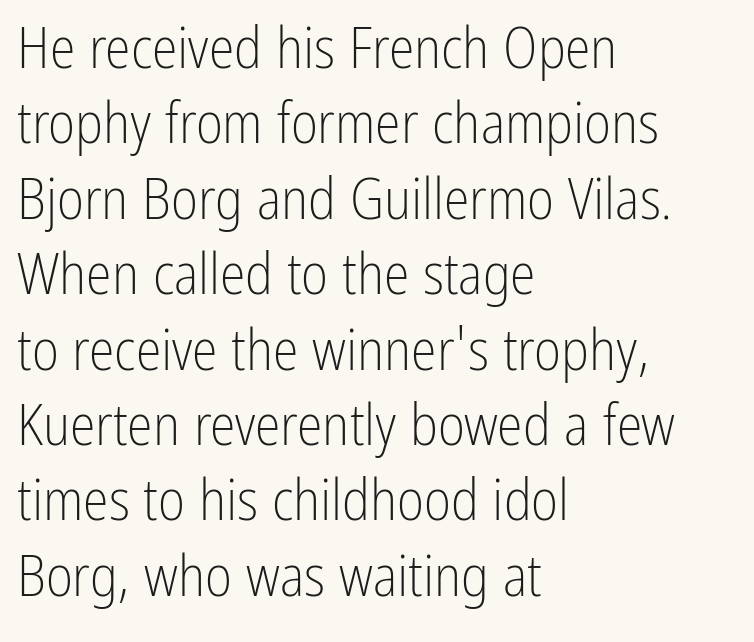
{"serif": "no", "italic": "no", "bold": "no", "weight": "light", "width": "condensed", "stroke_contrast": "low", "x_height": "medium", "monospaced": "no", "underline": "no", "align": "left", "line_spacing": "normal", "line_spacing_ratio": 1.3, "letter_spacing": "normal", "letter_spacing_em": 0.0, "glyph_px": 58}
